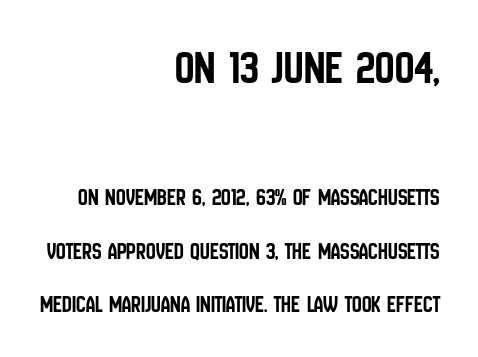
Q: Is the text italic (slanted)? A: No, it is upright.
Q: Is the typeface a serif or a sans-serif typeface? A: Sans-serif.
Q: Is the text underlined? A: No.
Q: How is the paragraph aligned? A: Right-aligned.
Q: Is the spacing between letters normal or unusually wide? A: Normal.
Q: Is the spacing between lines tight, normal or loose? A: Loose.
Q: Which block of text is set in a larger size, the first (top) or the second (bottom)? A: The first (top) one.
Q: Width (condensed, normal, or wide)? A: Condensed.
Q: Stroke contrast? A: Low.
Q: x-height? A: Large.
Q: Monospaced? A: No.
